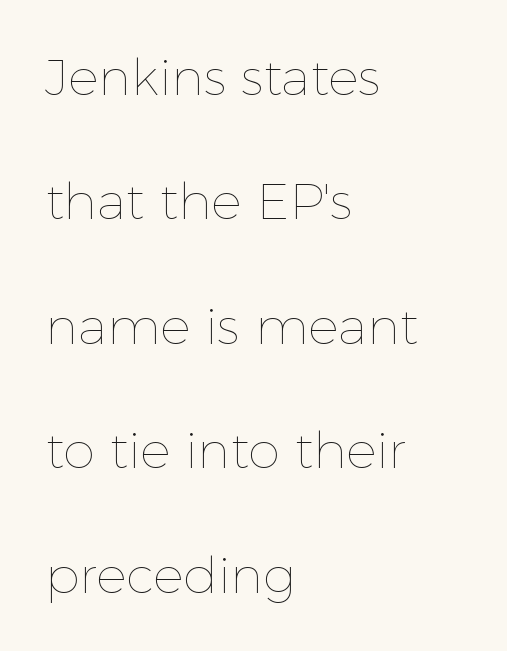
Here the glyphs are tracked normally, forming tight word shapes. A student would call this left alignment; a typographer would say flush left, rag right. Every character sits straight up, as roman type does. The block of text is sparse from top to bottom, with ample space between rows. Note the varied advance widths — an 'i' is clearly narrower than an 'm'.
